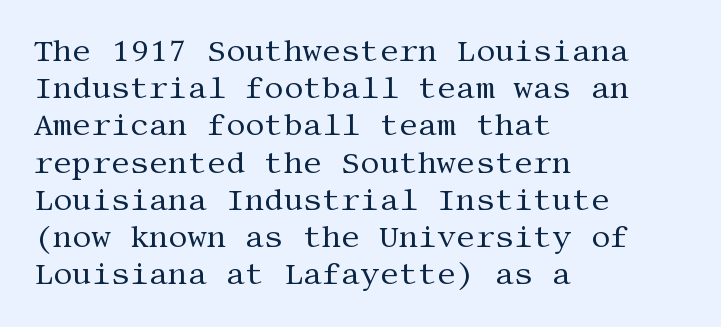
Characters follow at the spacing the type designer built in. In terms of letterform style, serifs are clearly present. Do the letters lean? They stand straight. Compared with a typical body face, this is equally light or lighter still. The gap between lines stays unmarked. Where is the straight margin? On the left.
